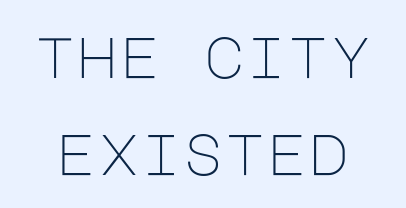
Q: Is the text bold? A: No.
Q: Is the text italic (slanted)? A: No, it is upright.
Q: Is the typeface a serif or a sans-serif typeface? A: Sans-serif.
Q: Is the text underlined? A: No.
Q: Is the spacing between letters normal or unusually wide? A: Normal.
Q: Width (condensed, normal, or wide)? A: Normal.
Q: Stroke contrast? A: Low.
Q: x-height? A: Large.
